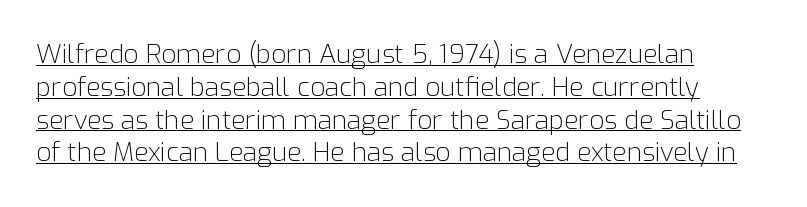
The image shows 26 px text type, upright; set left-aligned, normal line spacing (1.26x), normal letter spacing, underlined.
